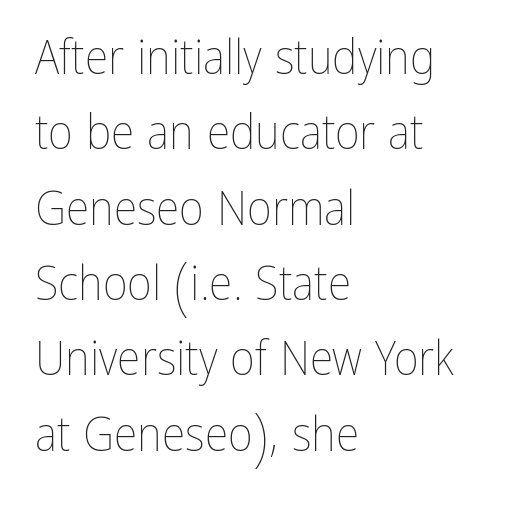
{"italic": "no", "bold": "no", "weight": "thin", "width": "condensed", "stroke_contrast": "low", "x_height": "medium", "monospaced": "no", "underline": "no", "align": "left", "line_spacing": "normal", "line_spacing_ratio": 1.57, "letter_spacing": "normal", "letter_spacing_em": 0.0, "glyph_px": 48}
